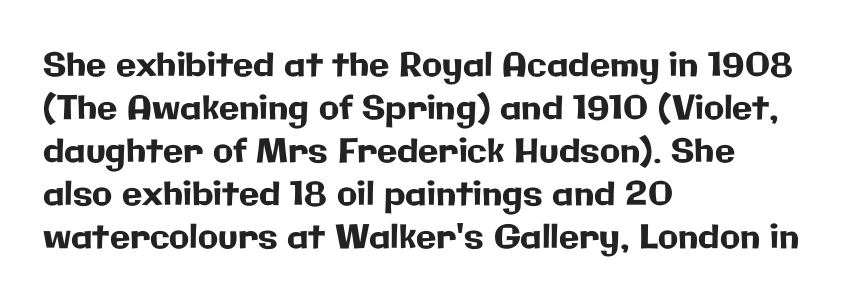
Think of a printed novel: that variable character pitch is what you see here. How would I describe the line gaps? Plain and ordinary. A typesetter would mark this as roman, not italic. Nope, no serifs anywhere on these letters.
